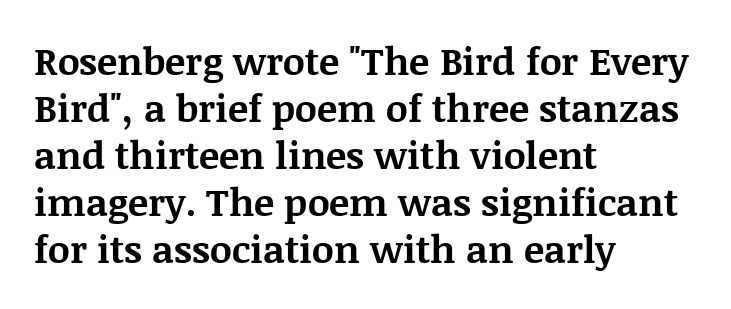
The image shows 38 px bold serif type, upright; set left-aligned, line spacing 1.24x, normal letter spacing, not underlined; medium stroke contrast and a large x-height.
